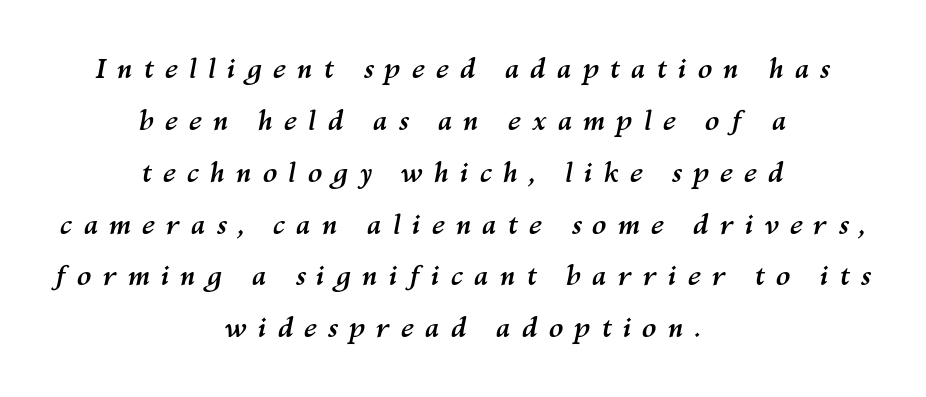
The image shows 27 px bold type, italic (leaning right); set centered, loose line spacing (1.92x), unusually wide letter spacing (+0.39 em), not underlined.
